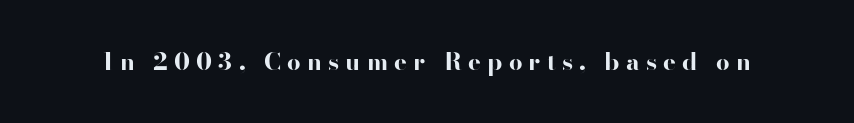
Notice how thick the strokes are: this is what a full bold looks like. The typography opts for an upright posture over an oblique one. Someone cranked the tracking dial way up on this one. The gap between lines stays unmarked.
